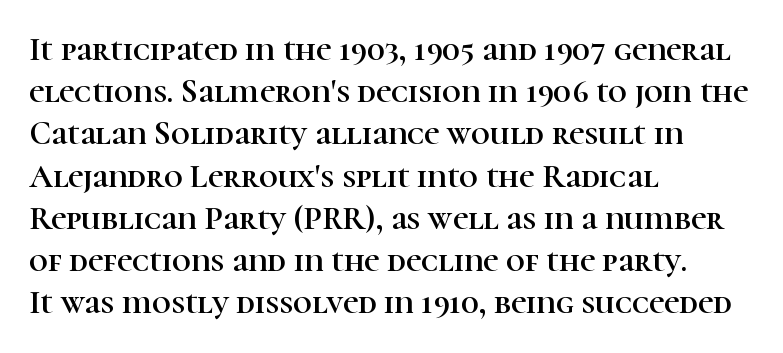
The image shows 33 px serif type, upright; set left-aligned, normal line spacing (1.28x), normal letter spacing, not underlined; high stroke contrast and a medium x-height.
